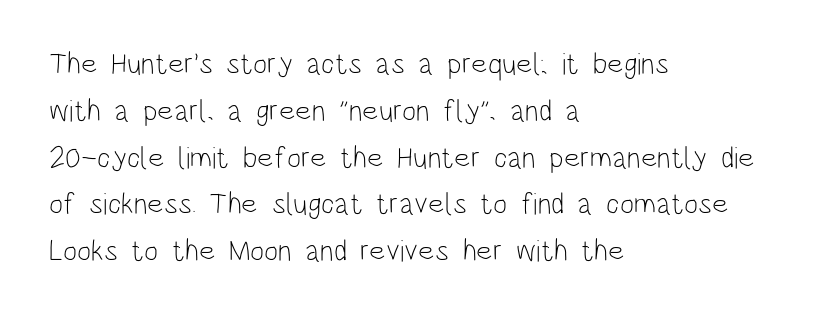
{"serif": "no", "italic": "no", "bold": "no", "weight": "light", "width": "condensed", "stroke_contrast": "low", "x_height": "large", "monospaced": "no", "underline": "no", "align": "left", "line_spacing": "normal", "line_spacing_ratio": 1.56, "letter_spacing": "normal", "letter_spacing_em": 0.0, "glyph_px": 30}
